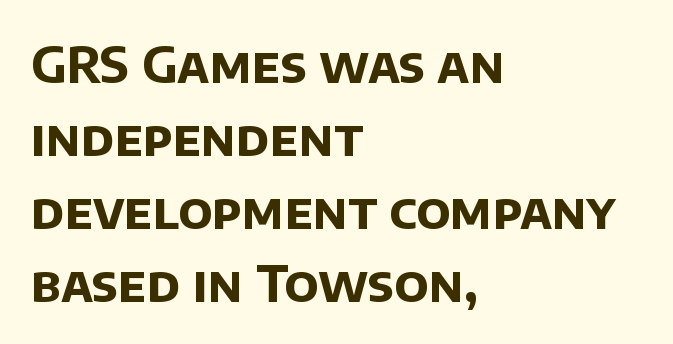
Q: Is the text bold? A: Yes.
Q: Is the typeface a serif or a sans-serif typeface? A: Sans-serif.
Q: Is the text underlined? A: No.
Q: How is the paragraph aligned? A: Left-aligned.
Q: Is the spacing between letters normal or unusually wide? A: Normal.
Q: Is the spacing between lines tight, normal or loose? A: Normal.
Q: Width (condensed, normal, or wide)? A: Normal.
Q: Stroke contrast? A: Low.
Q: x-height? A: Large.
Q: Monospaced? A: No.
